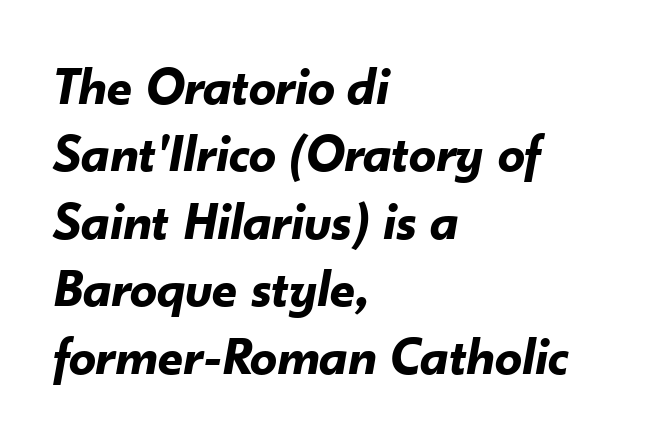
{"italic": "yes", "lean": "right", "slant_degrees": 10, "bold": "yes", "weight": "bold", "width": "normal", "stroke_contrast": "low", "x_height": "small", "monospaced": "no", "underline": "no", "align": "left", "line_spacing": "normal", "line_spacing_ratio": 1.25, "letter_spacing": "normal", "letter_spacing_em": 0.0, "glyph_px": 54}
